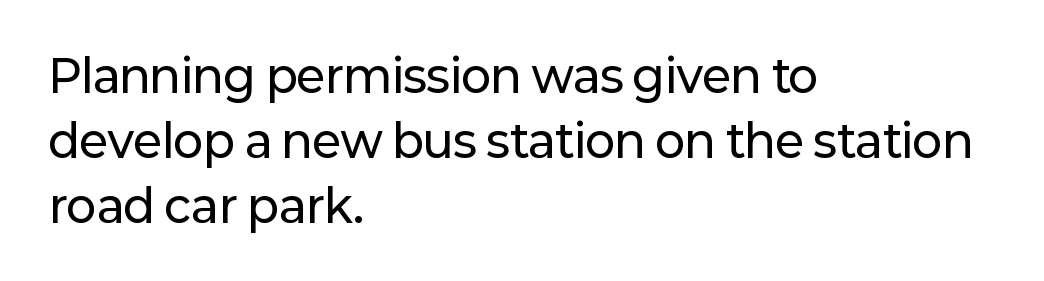
Q: Is the text italic (slanted)? A: No, it is upright.
Q: Is the typeface a serif or a sans-serif typeface? A: Sans-serif.
Q: Is the text underlined? A: No.
Q: How is the paragraph aligned? A: Left-aligned.
Q: Is the spacing between letters normal or unusually wide? A: Normal.
Q: Is the spacing between lines tight, normal or loose? A: Normal.
Q: Width (condensed, normal, or wide)? A: Normal.
Q: Stroke contrast? A: Low.
Q: x-height? A: Medium.
Q: Monospaced? A: No.
